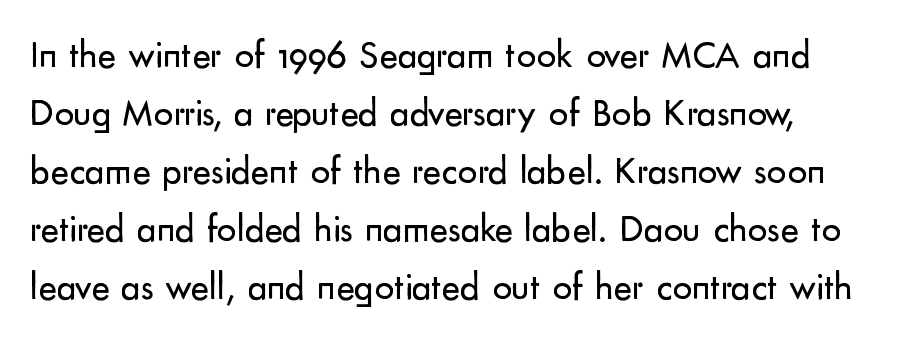
{"serif": "no", "italic": "no", "bold": "no", "weight": "regular", "width": "normal", "stroke_contrast": "low", "x_height": "small", "monospaced": "no", "underline": "no", "align": "left", "line_spacing": "normal", "line_spacing_ratio": 1.49, "letter_spacing": "normal", "letter_spacing_em": 0.0, "glyph_px": 39}
